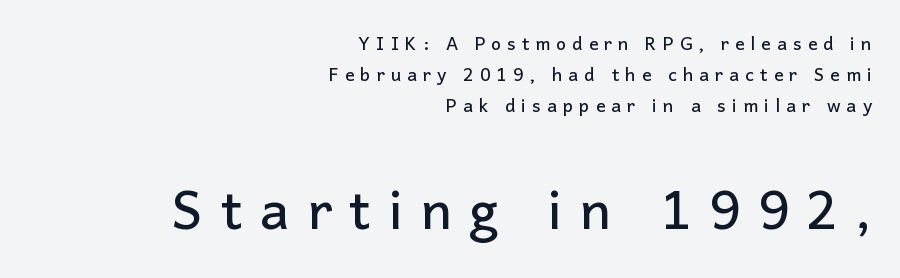
Which margin do the lines hug? The right one — the left edge is uneven. The letters are spread apart with noticeably loose tracking. The rendering uses natural spacing where letterforms have individual widths. Every stem runs plumb, perpendicular to the baseline. This is sans-serif lettering, the kind often seen on screens and signage. You get the small type first, then a jump to larger type.
